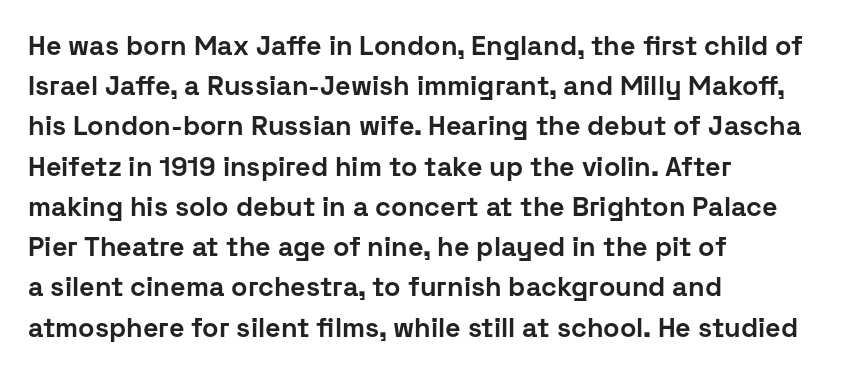
{"italic": "no", "bold": "yes", "underline": "no", "align": "left", "line_spacing": "normal", "line_spacing_ratio": 1.49, "letter_spacing": "normal", "letter_spacing_em": 0.0, "glyph_px": 27}
